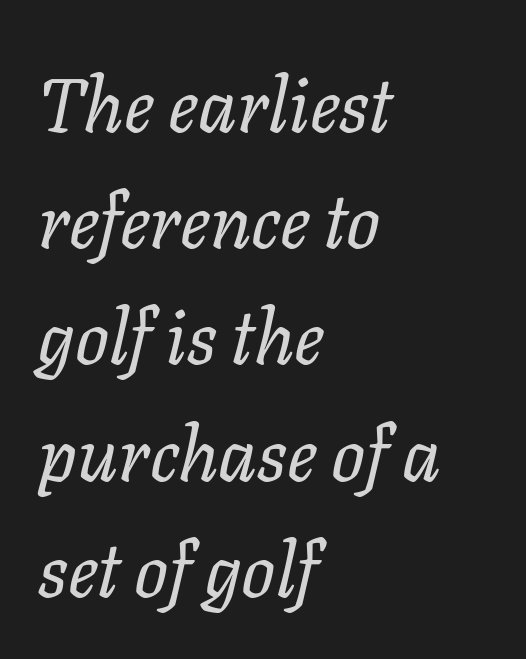
Q: Is the text bold? A: No.
Q: Is the text italic (slanted)? A: Yes, it leans right by about 11 degrees.
Q: Is the text underlined? A: No.
Q: How is the paragraph aligned? A: Left-aligned.
Q: Is the spacing between letters normal or unusually wide? A: Normal.
Q: Is the spacing between lines tight, normal or loose? A: Normal.
Q: Width (condensed, normal, or wide)? A: Normal.
Q: Stroke contrast? A: Low.
Q: x-height? A: Medium.
Q: Monospaced? A: No.
